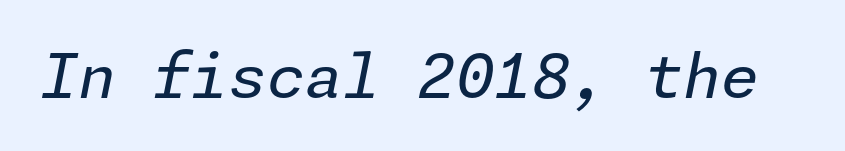
Q: Is the text bold? A: No.
Q: Is the text italic (slanted)? A: Yes, it leans right by about 11 degrees.
Q: Is the text underlined? A: No.
Q: Is the spacing between letters normal or unusually wide? A: Normal.
Q: Width (condensed, normal, or wide)? A: Normal.
Q: Stroke contrast? A: Low.
Q: x-height? A: Medium.
